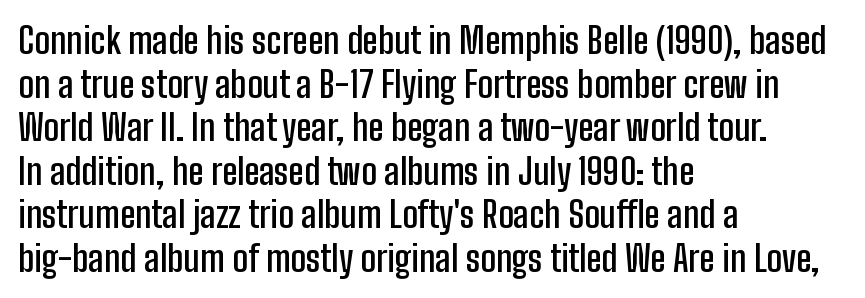
The image shows 36 px semibold, condensed sans-serif type, upright; set left-aligned, line spacing 1.21x, normal letter spacing, not underlined; low stroke contrast and a medium x-height.
